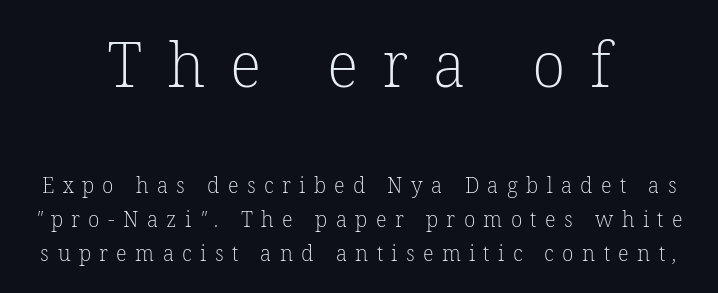
Q: Is the text bold? A: No.
Q: Is the typeface a serif or a sans-serif typeface? A: Serif.
Q: Is the text underlined? A: No.
Q: How is the paragraph aligned? A: Centered.
Q: Is the spacing between letters normal or unusually wide? A: Unusually wide.
Q: Is the spacing between lines tight, normal or loose? A: Normal.
Q: Which block of text is set in a larger size, the first (top) or the second (bottom)? A: The first (top) one.
Q: Width (condensed, normal, or wide)? A: Normal.
Q: Stroke contrast? A: Low.
Q: x-height? A: Medium.
Q: Monospaced? A: No.
